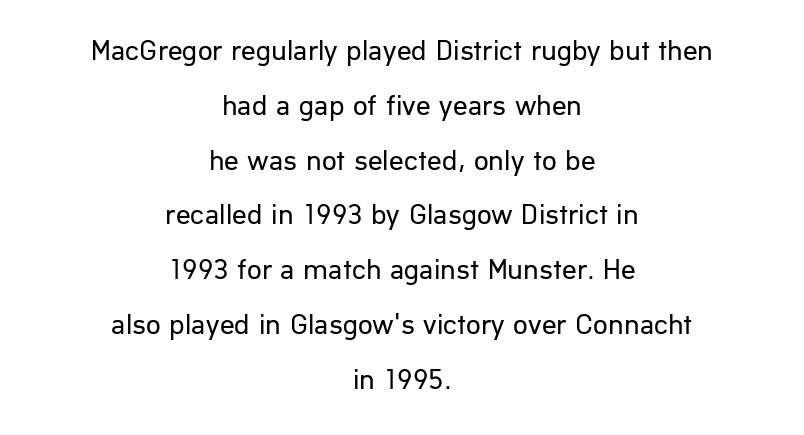
{"serif": "no", "italic": "no", "bold": "no", "weight": "regular", "width": "normal", "stroke_contrast": "low", "x_height": "medium", "monospaced": "no", "underline": "no", "align": "center", "line_spacing_ratio": 1.89, "letter_spacing": "normal", "letter_spacing_em": 0.0, "glyph_px": 29}
